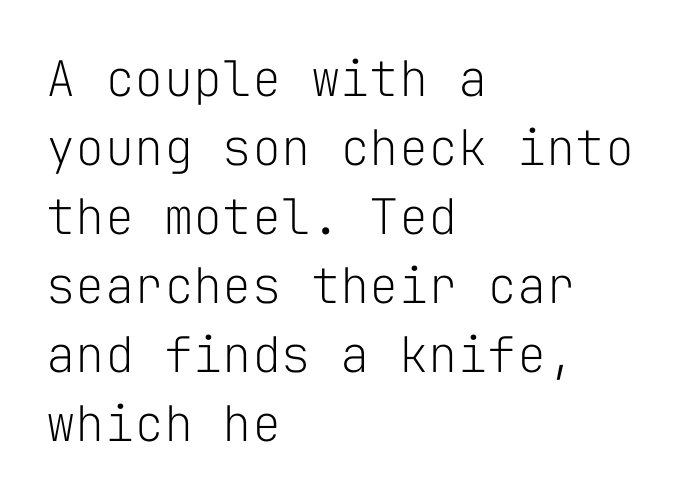
Q: Is the text bold? A: No.
Q: Is the text italic (slanted)? A: No, it is upright.
Q: Is the typeface a serif or a sans-serif typeface? A: Sans-serif.
Q: Is the text underlined? A: No.
Q: How is the paragraph aligned? A: Left-aligned.
Q: Is the spacing between letters normal or unusually wide? A: Normal.
Q: Is the spacing between lines tight, normal or loose? A: Normal.
Q: Width (condensed, normal, or wide)? A: Normal.
Q: Stroke contrast? A: Low.
Q: x-height? A: Medium.
Q: Monospaced? A: Yes.
